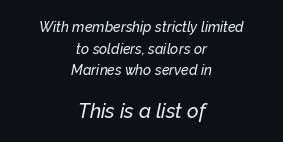
Q: Is the text italic (slanted)? A: Yes, it leans right by about 12 degrees.
Q: Is the text underlined? A: No.
Q: How is the paragraph aligned? A: Centered.
Q: Is the spacing between letters normal or unusually wide? A: Normal.
Q: Is the spacing between lines tight, normal or loose? A: Normal.
Q: Which block of text is set in a larger size, the first (top) or the second (bottom)? A: The second (bottom) one.
